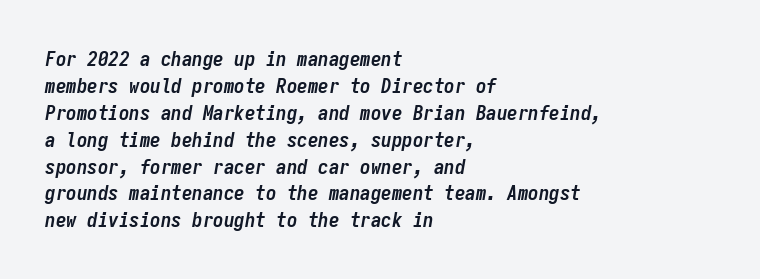
The image shows 21 px bold type, italic (leaning right); set left-aligned, normal line spacing (1.28x), normal letter spacing, not underlined.
